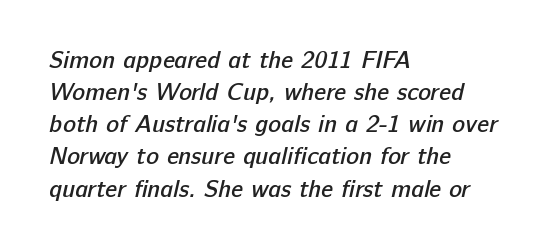
Leftover space on each line is placed entirely after the last word. Honestly, the letter spacing is just normal — you wouldn't notice it. The baseline area is clear. The block of text has a typical density, with ordinary space between rows. I'd describe the lettering as semibold — firm but not a full bold.
